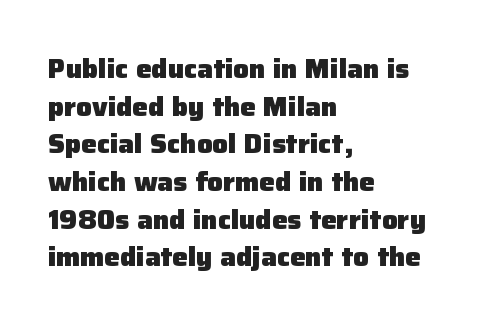
On the weight axis this lands at bold, roughly 700. Words float on clear page, feet unadorned. Interline gaps are of average width in this sample. The rendering keeps characters at their native spacing. In terms of posture, this sample is upright.
